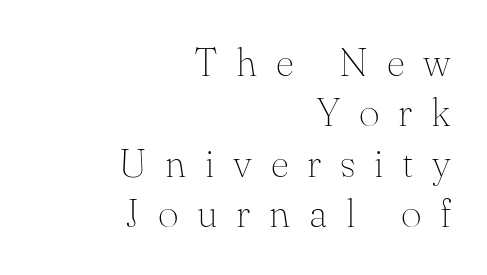
{"serif": "yes", "italic": "no", "bold": "no", "weight": "thin", "width": "normal", "stroke_contrast": "medium", "x_height": "small", "monospaced": "no", "underline": "no", "align": "right", "line_spacing": "normal", "line_spacing_ratio": 1.26, "letter_spacing": "wide", "letter_spacing_em": 0.47, "glyph_px": 40}
